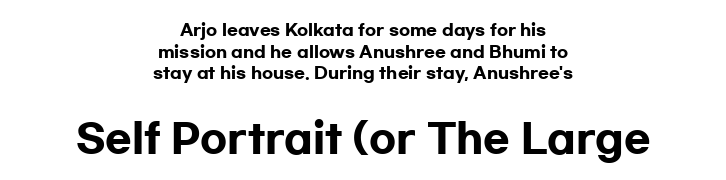
Q: Is the text bold? A: Yes.
Q: Is the text italic (slanted)? A: No, it is upright.
Q: Is the typeface a serif or a sans-serif typeface? A: Sans-serif.
Q: Is the text underlined? A: No.
Q: How is the paragraph aligned? A: Centered.
Q: Is the spacing between letters normal or unusually wide? A: Normal.
Q: Is the spacing between lines tight, normal or loose? A: Normal.
Q: Which block of text is set in a larger size, the first (top) or the second (bottom)? A: The second (bottom) one.
Q: Width (condensed, normal, or wide)? A: Wide.
Q: Stroke contrast? A: Low.
Q: x-height? A: Medium.
Q: Monospaced? A: No.
